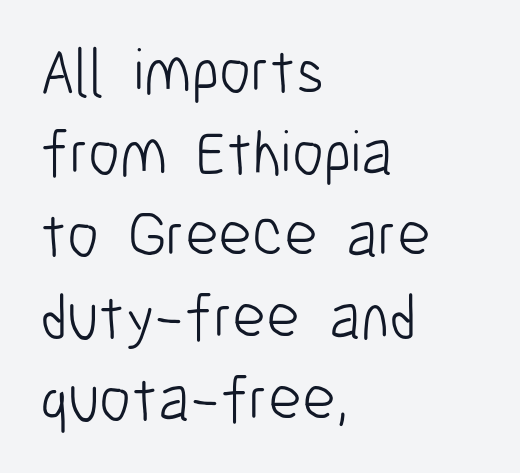
No chunkiness to these letters — they're not bold. All the whitespace from short lines collects on the right. A typesetter would call this leading conventional body-copy spacing. Spacing verdict: proportional, widths tailored to each character. Check where the strokes stop: nothing finishes them off — pure sans.
